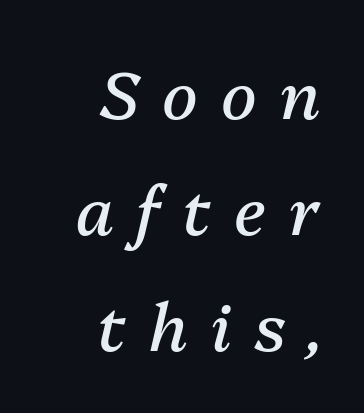
If you drew a ruler down the right edge, every line would touch it. The letters advance in unequal steps, a hallmark of proportional type. Characters are canted at an angle relative to the baseline's perpendicular. The rendering inserts visible extra space after every character. The passage shown is not underscored anywhere. No chunkiness to these letters — they're not bold.
